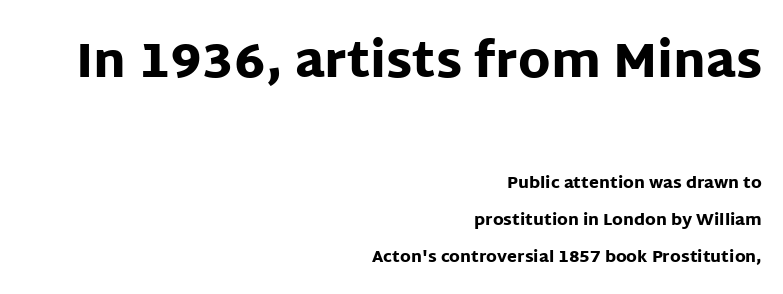
The image shows 48 px heavy sans-serif type, upright; set right-aligned, loose line spacing (2.29x), normal letter spacing, not underlined; the first (top) block is 3.0x larger; low stroke contrast and a large x-height.
